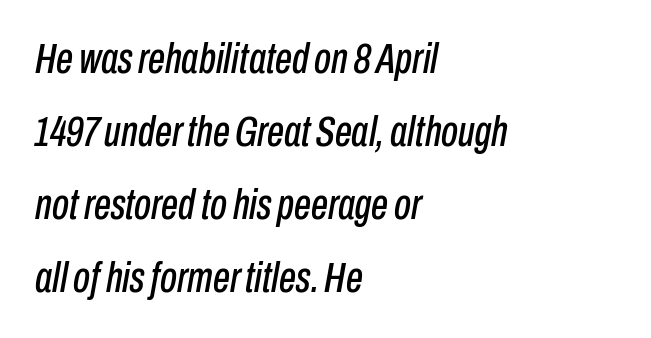
Layout note: lines flush left. Notice how the stems are inclined rather than vertical — that's the hallmark of italics. The passage shown stacks its lines at a standard gap. The space directly below the letters is spotless. A typesetter would call this proportional, since set widths differ per character. Nothing unusual about the tracking: characters are spaced as the font intends.
